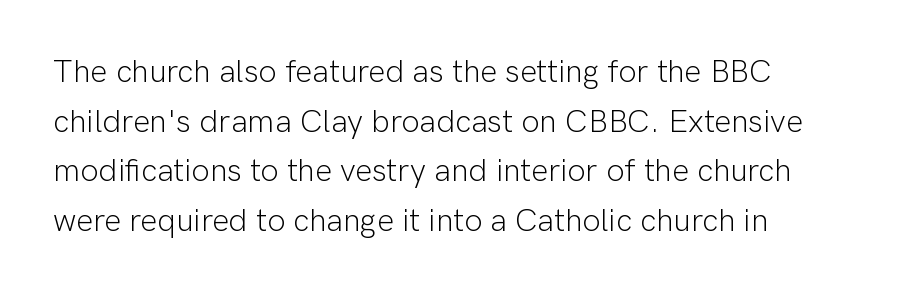
Q: Is the text bold? A: No.
Q: Is the text italic (slanted)? A: No, it is upright.
Q: Is the typeface a serif or a sans-serif typeface? A: Sans-serif.
Q: Is the text underlined? A: No.
Q: Is the spacing between letters normal or unusually wide? A: Normal.
Q: Is the spacing between lines tight, normal or loose? A: Normal.
Q: Width (condensed, normal, or wide)? A: Normal.
Q: Stroke contrast? A: Low.
Q: x-height? A: Medium.
Q: Monospaced? A: No.
